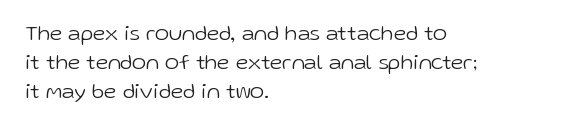
No extra ink here — the face is not bold. The ragged edge is on the right, which tells us the setting is flush left. Decoration check: the copy has no underline. Between one letter and the next there's only the usual sliver of space. No italicization has been applied; the sample stays upright. Successive baselines arrive at the customary interval.
